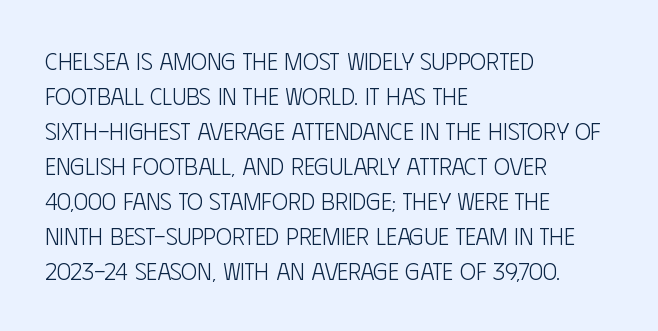
The image shows 24 px text type, upright; set left-aligned, normal line spacing (1.46x), normal letter spacing, not underlined.
